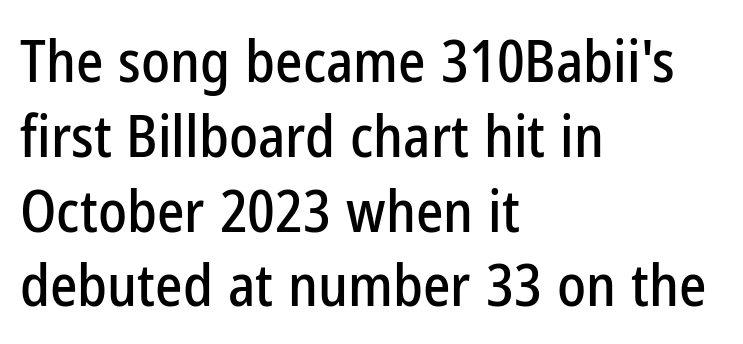
Horizontal bands of white between lines are of average thickness. Vertical strokes here are truly vertical. Visually the block forms a straight wall on the left and a jagged coastline on the right. Between one letter and the next there's only the usual sliver of space. A clean baseline with only descenders dipping below it. Varying glyph widths throughout — classic text-font behaviour.
